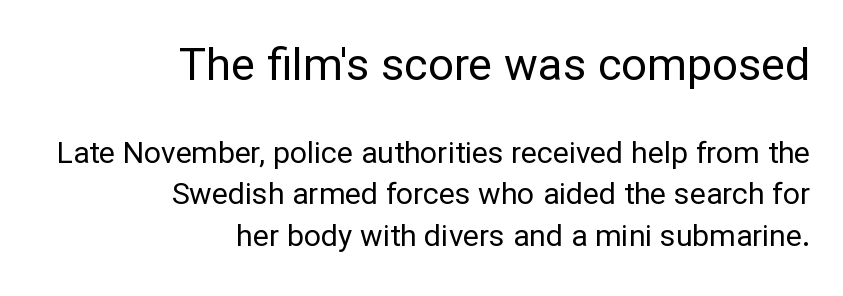
This rendering features lettering with no underline. Horizontal alignment here is rightward, an uncommon choice for prose. Look at the tracking — it's just the regular setting, nothing added. If you measured baseline to baseline, you'd find a middling distance. Is this a fixed-width face? No — the glyphs have proportional, varying widths. Stroke thickness stays within the range of a standard reading face or lighter.
